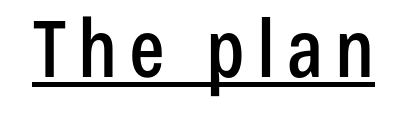
A typesetter would call this proportional, since set widths differ per character. What decoration does the sample have? An underline. Ascenders rise straight up at ninety degrees. Unlike a traditional serif, this face leaves its strokes unadorned.
